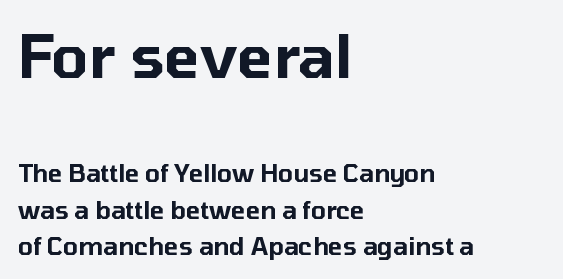
Q: Is the text italic (slanted)? A: No, it is upright.
Q: Is the typeface a serif or a sans-serif typeface? A: Sans-serif.
Q: Is the text underlined? A: No.
Q: How is the paragraph aligned? A: Left-aligned.
Q: Is the spacing between letters normal or unusually wide? A: Normal.
Q: Is the spacing between lines tight, normal or loose? A: Normal.
Q: Which block of text is set in a larger size, the first (top) or the second (bottom)? A: The first (top) one.
Q: Width (condensed, normal, or wide)? A: Normal.
Q: Stroke contrast? A: Low.
Q: x-height? A: Medium.
Q: Monospaced? A: No.
